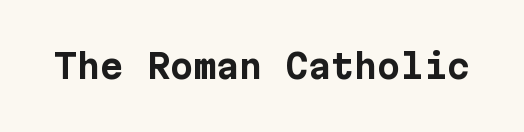
Quick note: underline off. The glyphs have the mass of a bold cut. You could call the tracking neutral — neither tight nor loose. The characters display no serif detailing; their extremities are plain. Quick note: not italic, upright.
